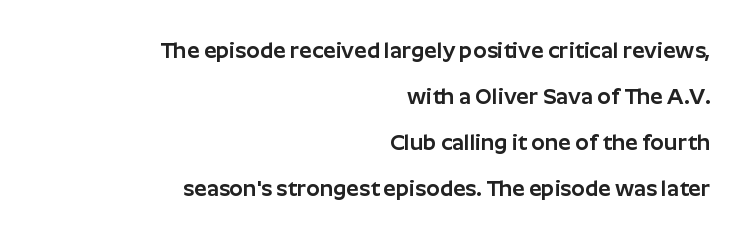
The image shows 22 px text type, upright; set right-aligned, loose line spacing (2.09x), normal letter spacing, not underlined.
